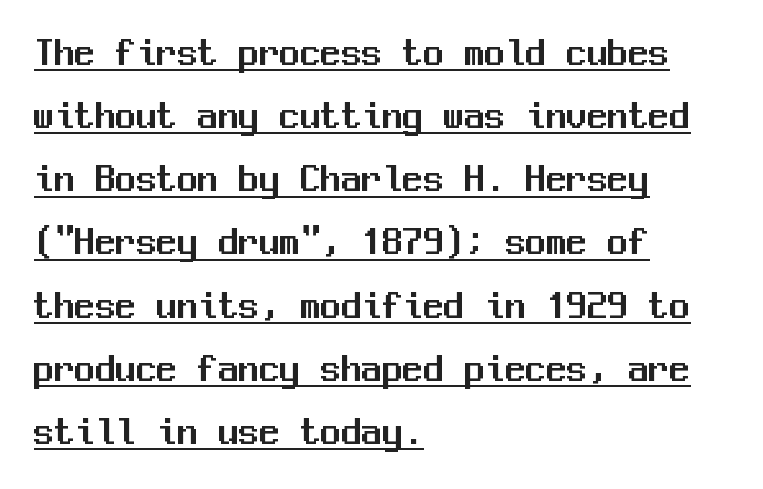
The rendered words wear a rule along their underside. The rendering shows plain stroke endings on the letterforms — a sans-serif design. It's the straight-up-and-down kind of type. Fixed-width glyphs throughout — classic coding-font behaviour. Does extra space separate the letters? No, they use regular spacing.
